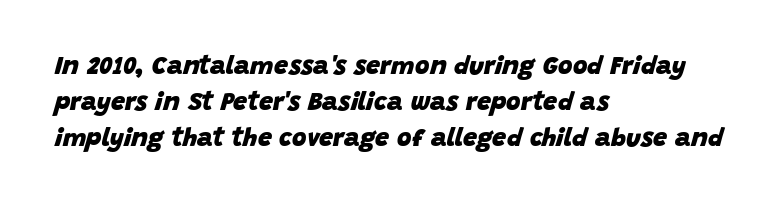
Pretty heavy lettering here — definitely bold. Baseline-to-baseline distance is the conventional proportion of letter height. Compared with typical body copy, the letter spacing here is the same. Bare-footed words on every line. Reading down the block, your eye returns to a fixed left position each line. This is oblique type, the kind used for emphasis or titles.
